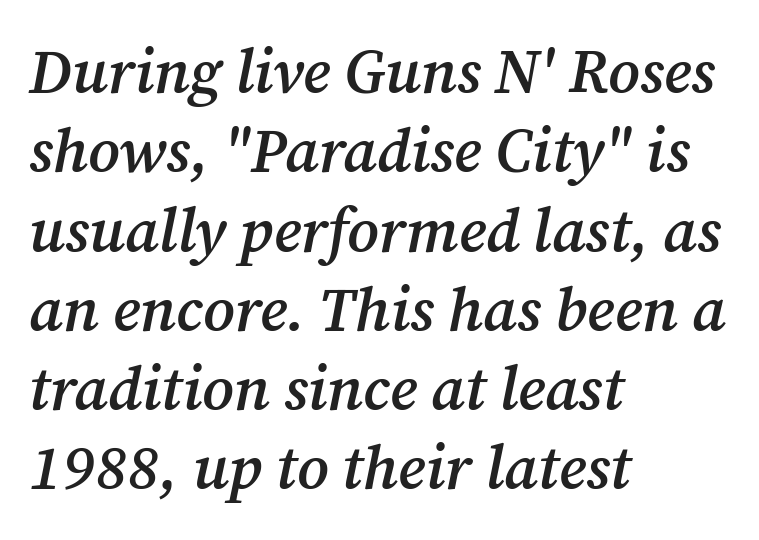
{"serif": "yes", "italic": "yes", "lean": "right", "slant_degrees": 12, "bold": "semi", "weight": "semibold", "width": "normal", "stroke_contrast": "medium", "x_height": "medium", "monospaced": "no", "underline": "no", "align": "left", "line_spacing": "normal", "line_spacing_ratio": 1.3, "letter_spacing": "normal", "letter_spacing_em": 0.0, "glyph_px": 61}
